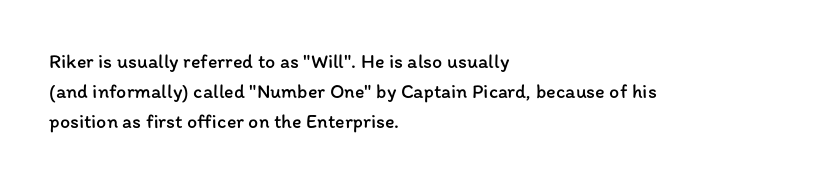
{"italic": "no", "bold": "no", "underline": "no", "align": "left", "line_spacing": "normal", "line_spacing_ratio": 1.49, "letter_spacing": "normal", "letter_spacing_em": 0.0, "glyph_px": 20}
